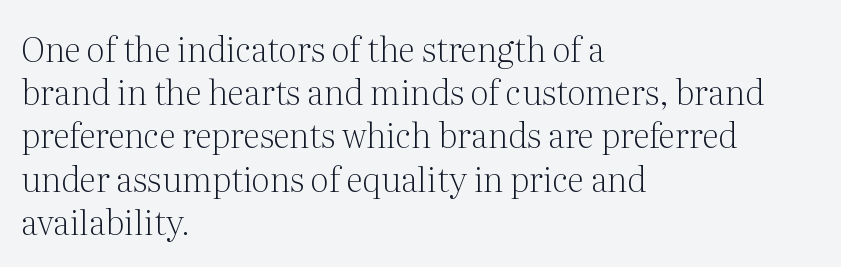
The image shows 34 px light serif type, upright; set left-aligned, normal line spacing (1.27x), normal letter spacing, not underlined; medium stroke contrast and a medium x-height.
